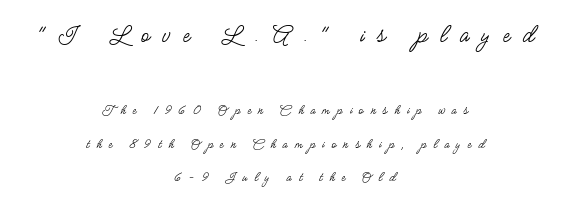
A bare baseline throughout the passage. The face used here appears at its bigger size in the upper chunk. The line-height multiplier appears high, well above default. Leftover space on each line is divided equally before and after the words.
